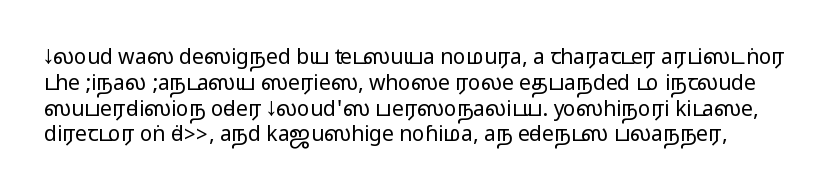
{"italic": "no", "underline": "no", "line_spacing_ratio": 1.23, "letter_spacing": "normal", "letter_spacing_em": 0.0, "glyph_px": 21}
